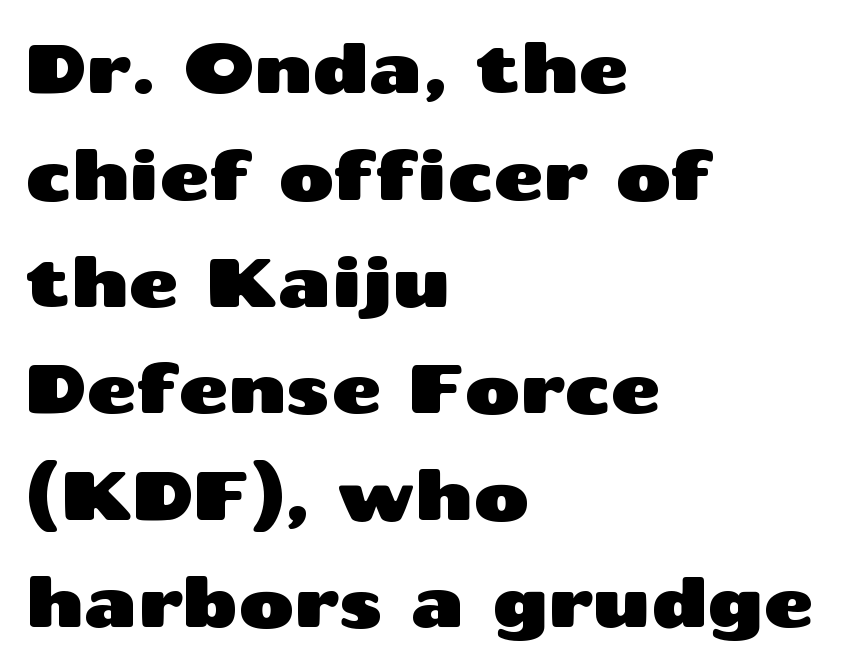
The face used here is proportionally spaced, like ordinary book or web type. Honestly, the row spacing looks completely unremarkable. Honestly, the letter spacing is just normal — you wouldn't notice it. Do the letters lean? They stand straight.
